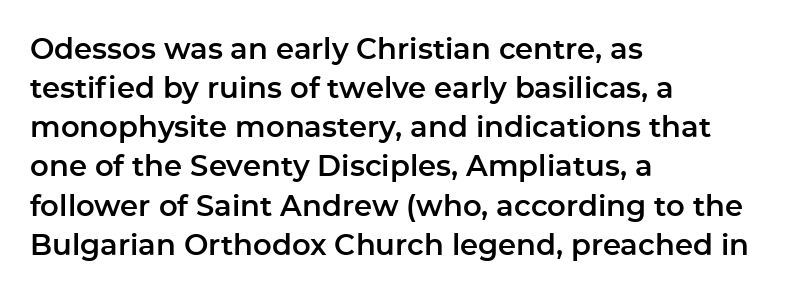
Nobody touched the tracking dial on this one. Words float on clear page, feet unadorned. The letters stand straight up with perfectly vertical stems. The face used here is proportionally spaced, like ordinary book or web type.
